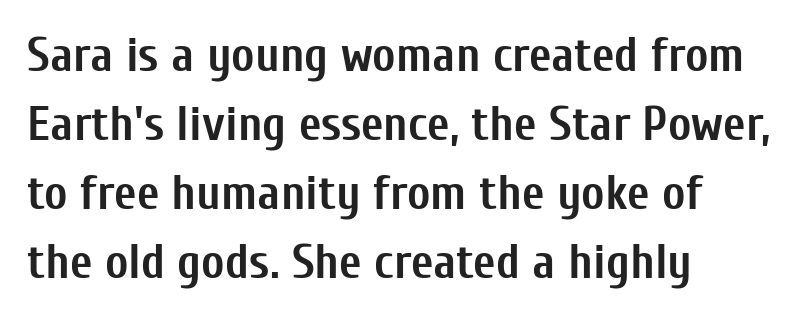
Q: Is the text bold? A: Yes.
Q: Is the text italic (slanted)? A: No, it is upright.
Q: Is the typeface a serif or a sans-serif typeface? A: Sans-serif.
Q: Is the text underlined? A: No.
Q: How is the paragraph aligned? A: Left-aligned.
Q: Is the spacing between letters normal or unusually wide? A: Normal.
Q: Is the spacing between lines tight, normal or loose? A: Normal.
Q: Width (condensed, normal, or wide)? A: Condensed.
Q: Stroke contrast? A: Low.
Q: x-height? A: Medium.
Q: Monospaced? A: No.
